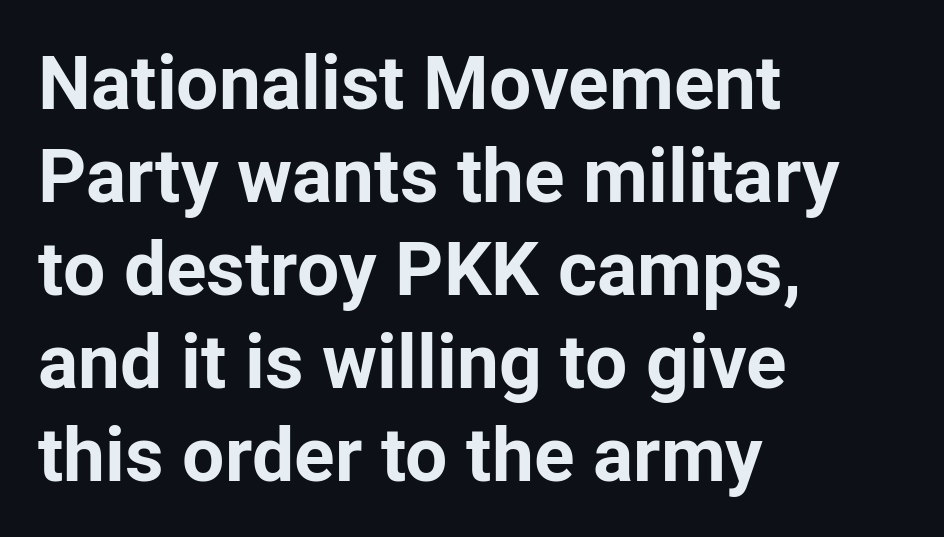
Honestly, there is no underline to notice here at all. Weight check: bold — yes, fully. The rendering uses natural spacing where letterforms have individual widths. Upright lettering throughout. How are the letters spaced? Ordinarily, with no added tracking. The compositor pushed each line to the left boundary.
